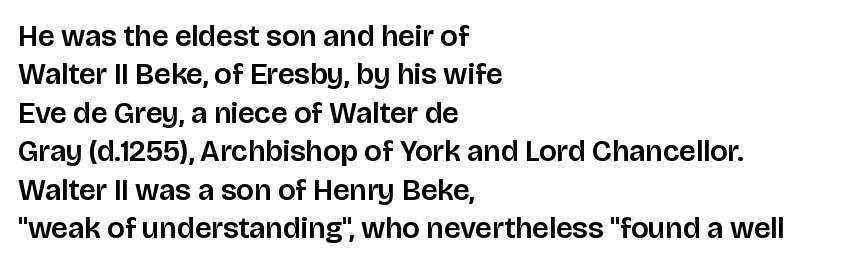
The image shows 30 px sans-serif type, upright; set left-aligned, normal line spacing (1.28x), normal letter spacing, not underlined; low stroke contrast and a large x-height.
